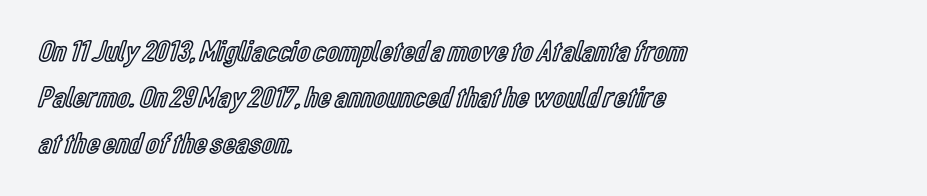
The image shows 30 px condensed type; set left-aligned, normal line spacing (1.53x), normal letter spacing, not underlined; a medium x-height.
